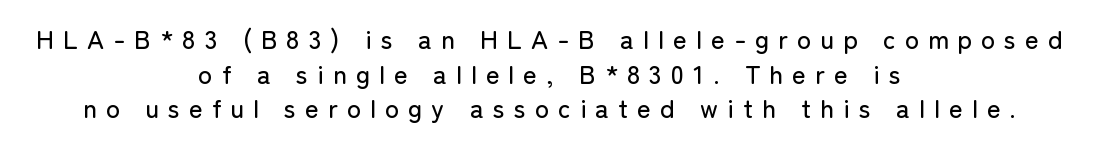
The image shows 26 px text type, upright; set centered, normal line spacing (1.33x), unusually wide letter spacing (+0.35 em), not underlined.
